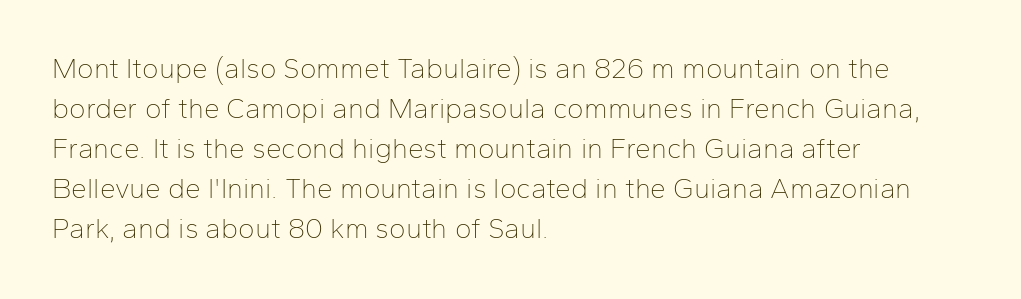
Q: Is the text bold? A: No.
Q: Is the text italic (slanted)? A: No, it is upright.
Q: Is the typeface a serif or a sans-serif typeface? A: Sans-serif.
Q: Is the text underlined? A: No.
Q: How is the paragraph aligned? A: Left-aligned.
Q: Is the spacing between letters normal or unusually wide? A: Normal.
Q: Is the spacing between lines tight, normal or loose? A: Normal.
Q: Width (condensed, normal, or wide)? A: Normal.
Q: Stroke contrast? A: Low.
Q: x-height? A: Medium.
Q: Monospaced? A: No.
